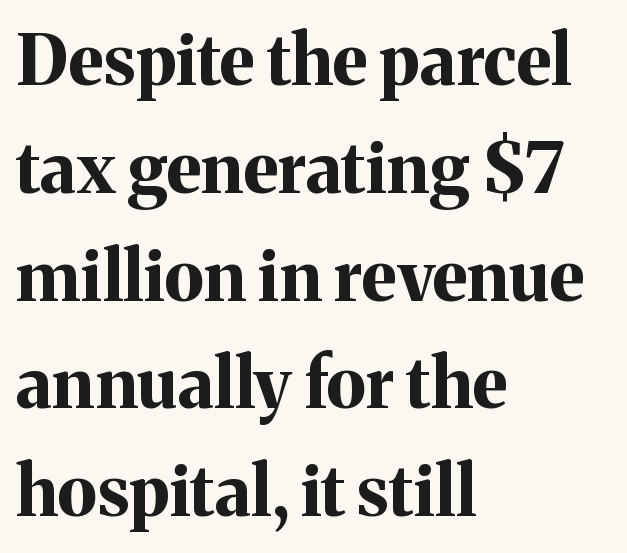
Does the lettering tilt? It doesn't — this is upright. How are the letters spaced? Ordinarily, with no added tracking. Only glyphs here, with clear space below each row. Here the designer chose a conventional face with non-uniform glyph widths. The face used here is seriffed, in the tradition of book romans. Alignment: flush left.
